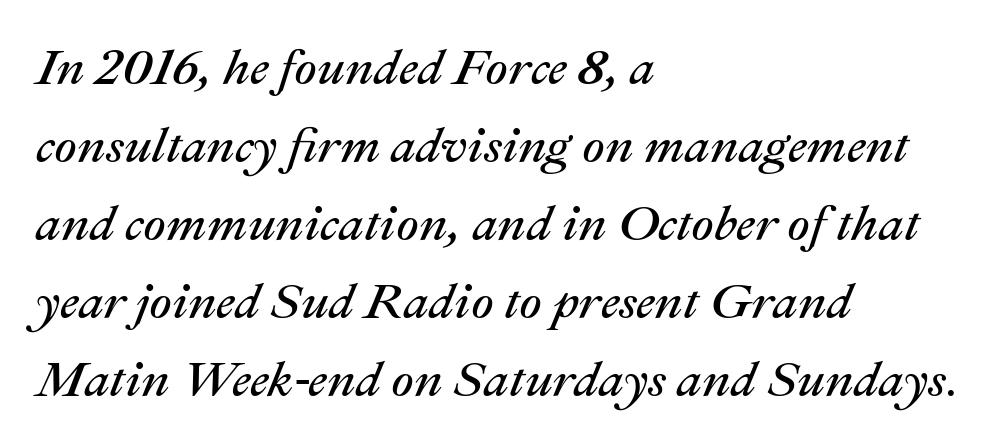
Words appear dense and cohesive because spacing is normal. A bare baseline throughout the passage. Is this a fixed-width face? No — the glyphs have proportional, varying widths. The passage is arranged the way most books set body copy — flush left. Stems and bowls with no extra thickness — not bold. Italic? Definitely — the glyphs are oblique.
